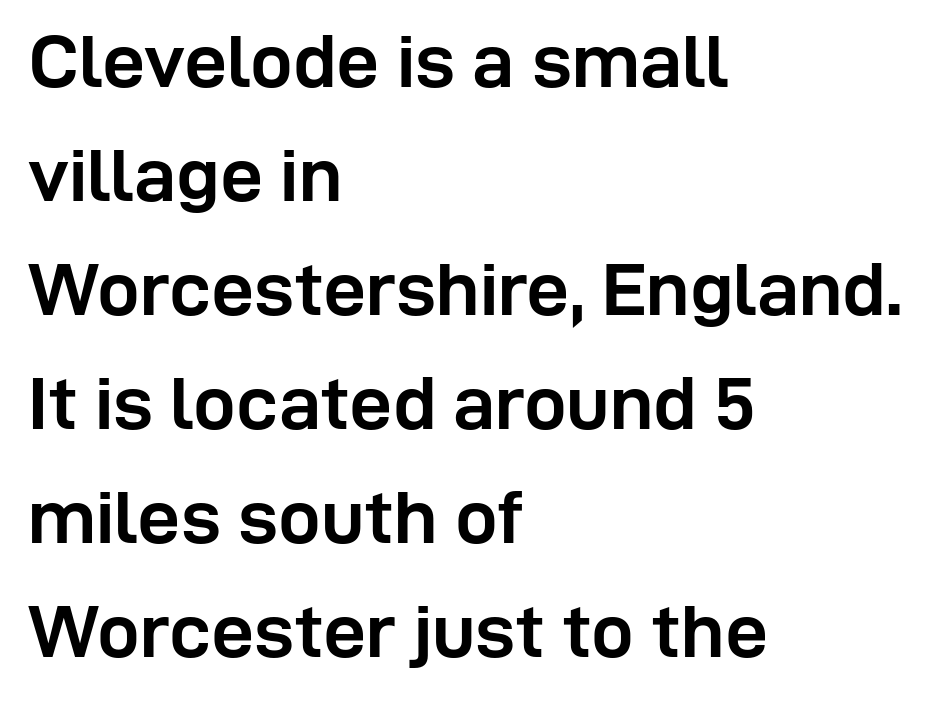
{"serif": "no", "italic": "no", "bold": "yes", "weight": "semibold", "width": "normal", "stroke_contrast": "low", "x_height": "medium", "monospaced": "no", "underline": "no", "align": "left", "line_spacing": "normal", "line_spacing_ratio": 1.5, "letter_spacing": "normal", "letter_spacing_em": 0.0, "glyph_px": 76}
